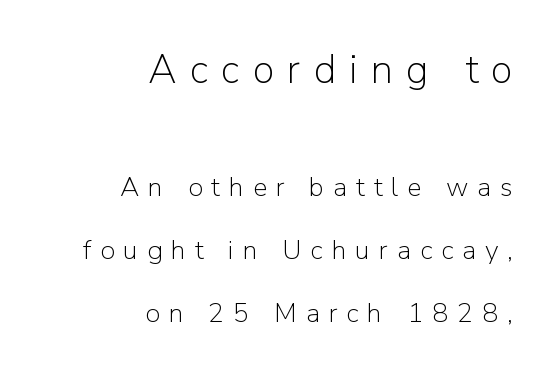
The image shows 40 px light sans-serif type, upright; set right-aligned, loose line spacing (2.34x), unusually wide letter spacing (+0.33 em), not underlined; the first (top) block is 1.48x larger; low stroke contrast and a medium x-height.
